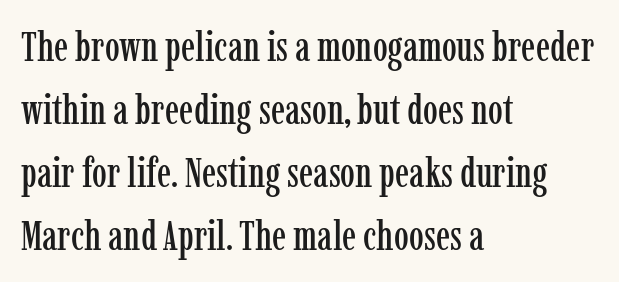
{"serif": "yes", "italic": "no", "width": "condensed", "stroke_contrast": "low", "x_height": "medium", "monospaced": "no", "underline": "no", "align": "left", "line_spacing": "normal", "line_spacing_ratio": 1.5, "letter_spacing": "normal", "letter_spacing_em": 0.0, "glyph_px": 42}
